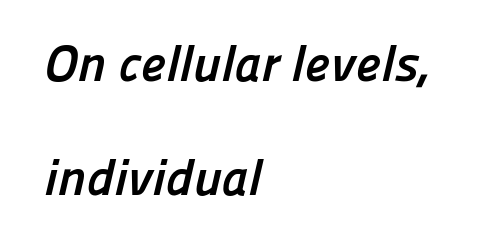
{"serif": "no", "bold": "yes", "weight": "semibold", "width": "normal", "stroke_contrast": "low", "x_height": "medium", "monospaced": "no", "underline": "no", "align": "left", "line_spacing": "loose", "line_spacing_ratio": 2.23, "letter_spacing": "normal", "letter_spacing_em": 0.0, "glyph_px": 51}
